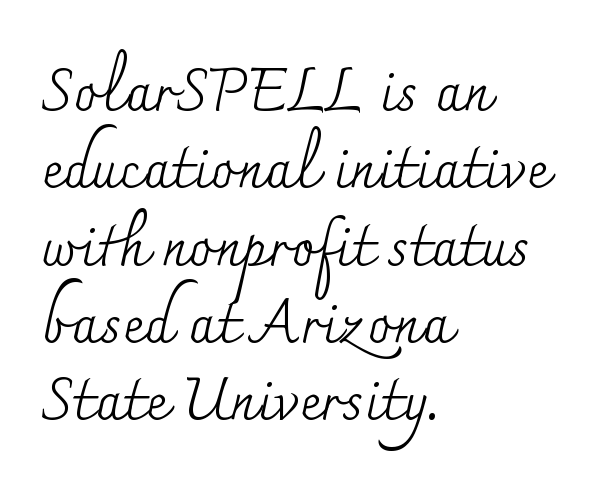
The image shows 59 px regular-weight serif type; set left-aligned, normal line spacing (1.31x), normal letter spacing, not underlined; medium stroke contrast and a small x-height.
